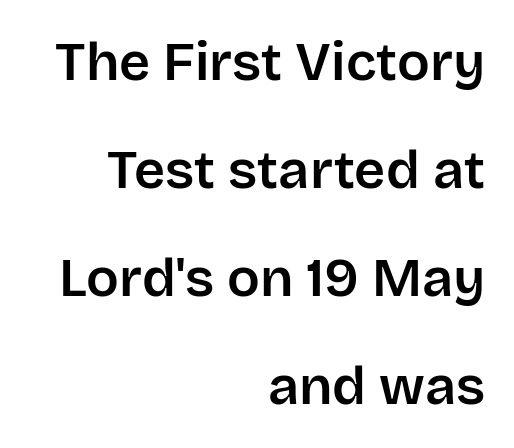
{"serif": "no", "italic": "no", "width": "normal", "stroke_contrast": "low", "x_height": "large", "monospaced": "no", "underline": "no", "align": "right", "line_spacing": "loose", "line_spacing_ratio": 2.0, "letter_spacing": "normal", "letter_spacing_em": 0.0, "glyph_px": 54}
